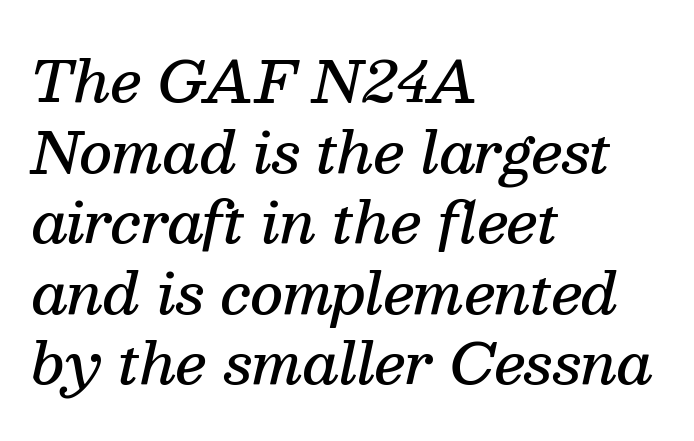
The letters advance in unequal steps, a hallmark of proportional type. Spacing between characters is what you'd get straight out of the box. Horizontally, the lines are justified to the leading edge only. This sample keeps an unexceptional amount of space between lines. Stroke terminals: seriffed. Beneath every word, the page is bare.
